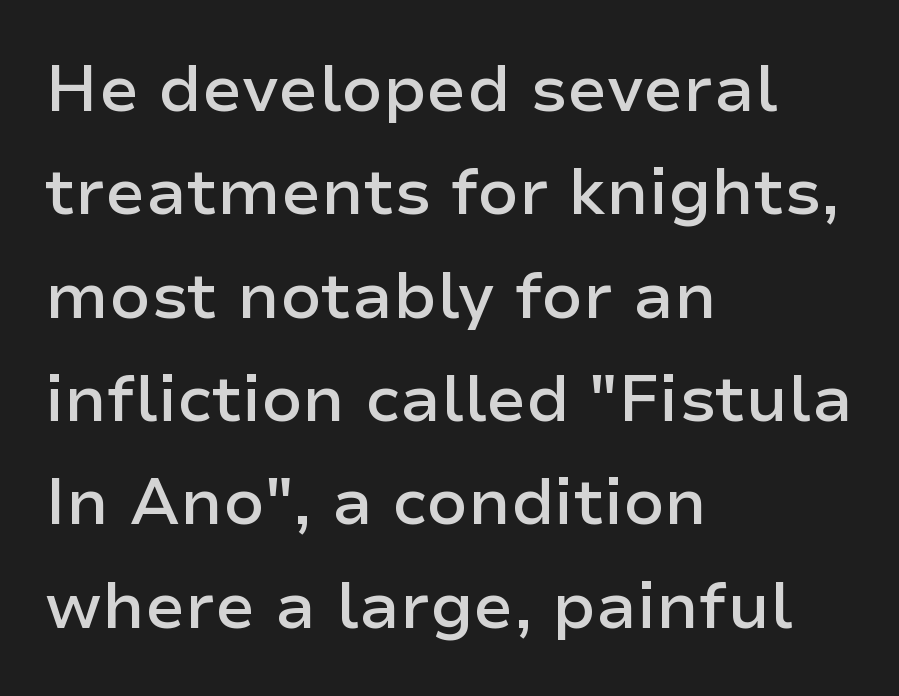
The image shows 65 px semibold sans-serif type, upright; set left-aligned, normal line spacing (1.59x), normal letter spacing, not underlined; low stroke contrast and a medium x-height.
